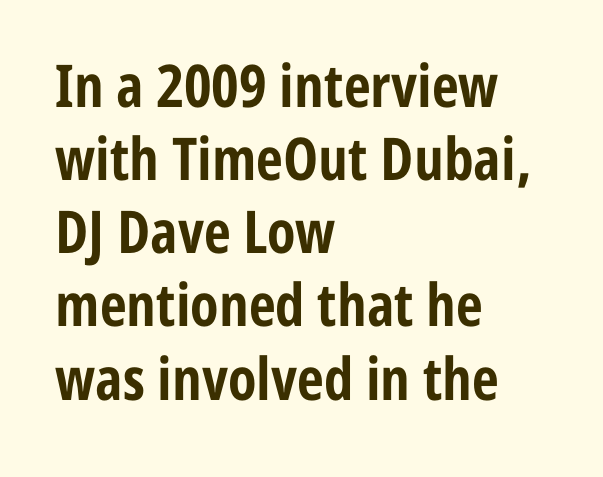
{"serif": "no", "italic": "no", "bold": "yes", "weight": "bold", "width": "condensed", "stroke_contrast": "low", "x_height": "medium", "monospaced": "no", "underline": "no", "align": "left", "line_spacing_ratio": 1.24, "letter_spacing": "normal", "letter_spacing_em": 0.0, "glyph_px": 59}
